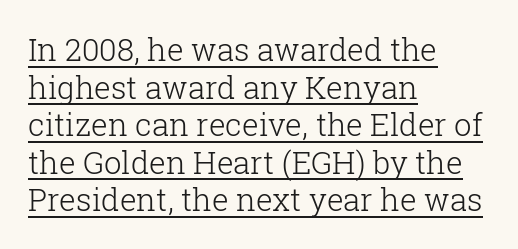
This is underlined copy, the kind a proofreader might mark for attention. Is the block centered? No — it sits flush against the left margin. Tracking value appears to be zero — textbook default spacing. Proportional: the letters do not fall into vertical columns. Rendered with straight, roman letterforms. Stroke thickness stays within the range of a standard reading face or lighter.
